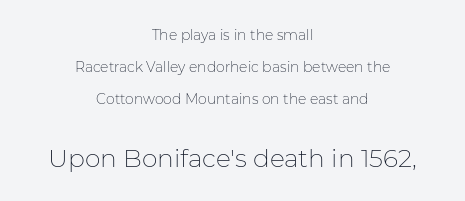
Q: Is the text bold? A: No.
Q: Is the text italic (slanted)? A: No, it is upright.
Q: Is the text underlined? A: No.
Q: How is the paragraph aligned? A: Centered.
Q: Is the spacing between letters normal or unusually wide? A: Normal.
Q: Is the spacing between lines tight, normal or loose? A: Loose.
Q: Which block of text is set in a larger size, the first (top) or the second (bottom)? A: The second (bottom) one.
